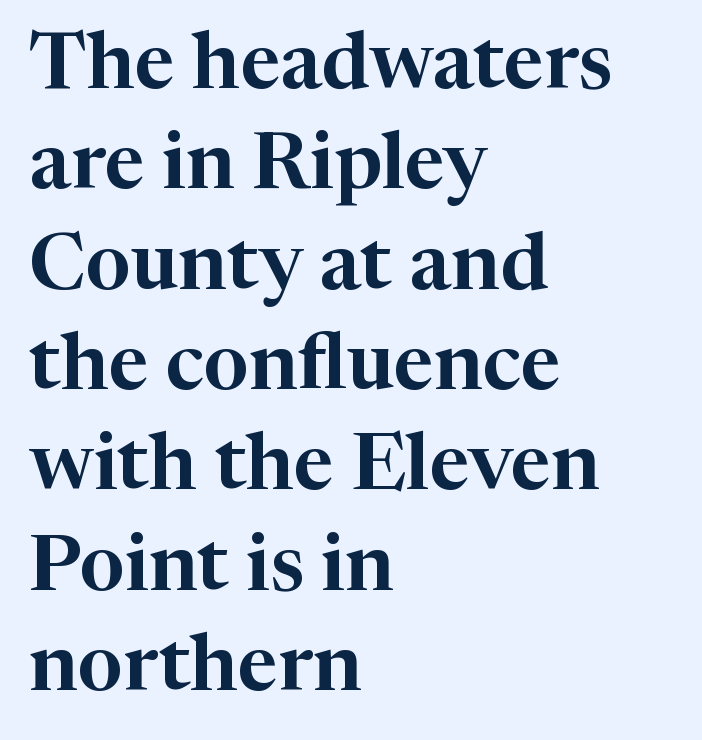
Q: Is the text italic (slanted)? A: No, it is upright.
Q: Is the typeface a serif or a sans-serif typeface? A: Serif.
Q: Is the text underlined? A: No.
Q: How is the paragraph aligned? A: Left-aligned.
Q: Is the spacing between letters normal or unusually wide? A: Normal.
Q: Is the spacing between lines tight, normal or loose? A: Normal.
Q: Width (condensed, normal, or wide)? A: Normal.
Q: Stroke contrast? A: High.
Q: x-height? A: Medium.
Q: Monospaced? A: No.
